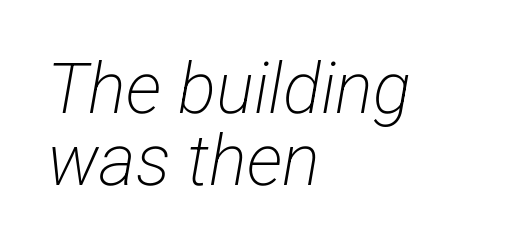
{"serif": "no", "bold": "no", "weight": "light", "width": "condensed", "stroke_contrast": "low", "x_height": "medium", "monospaced": "no", "underline": "no", "align": "left", "line_spacing": "tight", "line_spacing_ratio": 1.02, "letter_spacing": "normal", "letter_spacing_em": 0.0, "glyph_px": 71}
